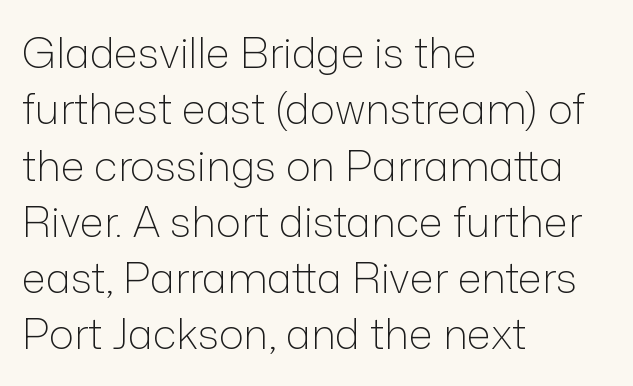
If you drew a line through each stem, it would be perfectly vertical. Does the copy run flush right? No — it runs flush left. Character widths vary here, with narrow letters taking less room than wide ones. Summary of vertical rhythm: regular, with standard interline spacing. The letters carry no serifs — their stems end cleanly without finishing strokes.
